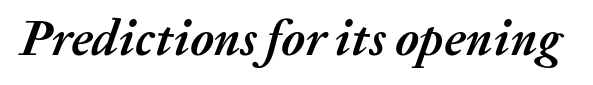
{"italic": "yes", "lean": "right", "slant_degrees": 20, "bold": "yes", "weight": "semibold", "width": "normal", "stroke_contrast": "medium", "x_height": "medium", "monospaced": "no", "underline": "no", "letter_spacing": "normal", "letter_spacing_em": 0.0, "glyph_px": 50}
